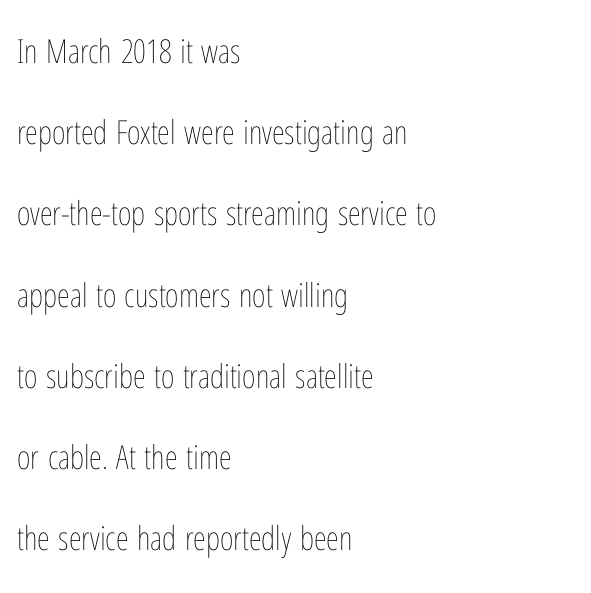
The image shows 33 px thin, condensed type, upright; set left-aligned, loose line spacing (2.46x), normal letter spacing, not underlined; low stroke contrast and a medium x-height.
